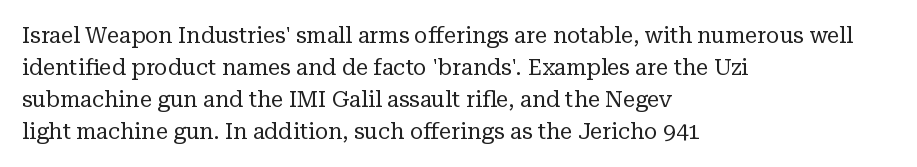
Q: Is the text bold? A: No.
Q: Is the text italic (slanted)? A: No, it is upright.
Q: Is the text underlined? A: No.
Q: How is the paragraph aligned? A: Left-aligned.
Q: Is the spacing between letters normal or unusually wide? A: Normal.
Q: Is the spacing between lines tight, normal or loose? A: Normal.
